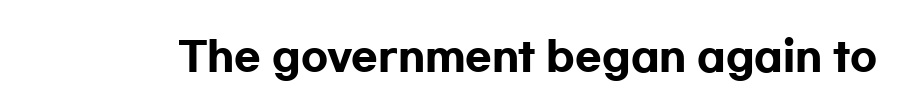
The image shows 39 px heavy, wide sans-serif type, upright; set normal letter spacing, not underlined; low stroke contrast and a medium x-height.
